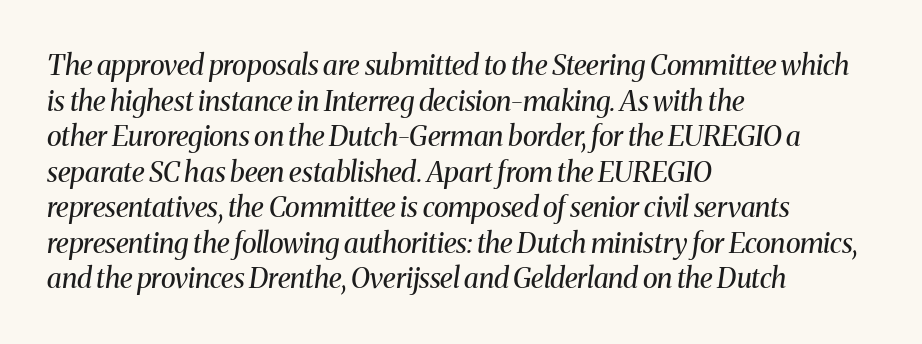
The image shows 28 px regular-weight serif type, italic (leaning right); set left-aligned, normal line spacing (1.27x), normal letter spacing, not underlined; medium stroke contrast and a medium x-height.
